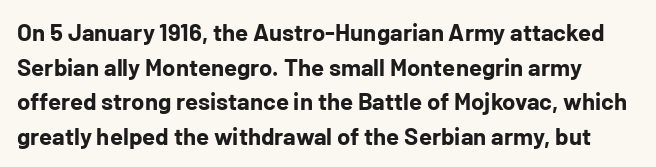
Q: Is the text bold? A: Yes.
Q: Is the text italic (slanted)? A: No, it is upright.
Q: Is the text underlined? A: No.
Q: Is the spacing between letters normal or unusually wide? A: Normal.
Q: Is the spacing between lines tight, normal or loose? A: Normal.
